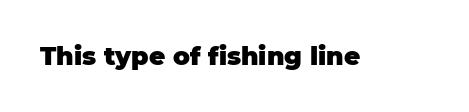
{"italic": "no", "bold": "yes", "underline": "no", "letter_spacing": "normal", "letter_spacing_em": 0.0, "glyph_px": 25}
